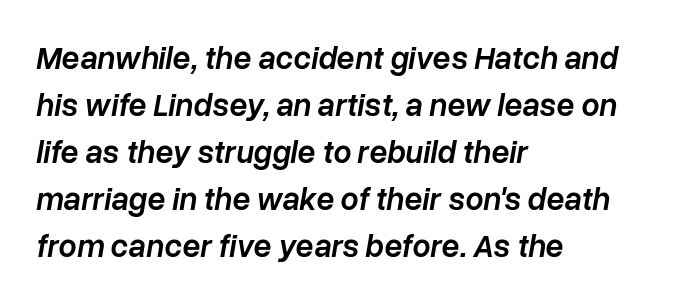
{"italic": "yes", "lean": "right", "slant_degrees": 10, "bold": "semi", "weight": "semibold", "width": "normal", "stroke_contrast": "low", "x_height": "medium", "monospaced": "no", "underline": "no", "align": "left", "line_spacing": "normal", "line_spacing_ratio": 1.47, "letter_spacing": "normal", "letter_spacing_em": 0.0, "glyph_px": 32}
